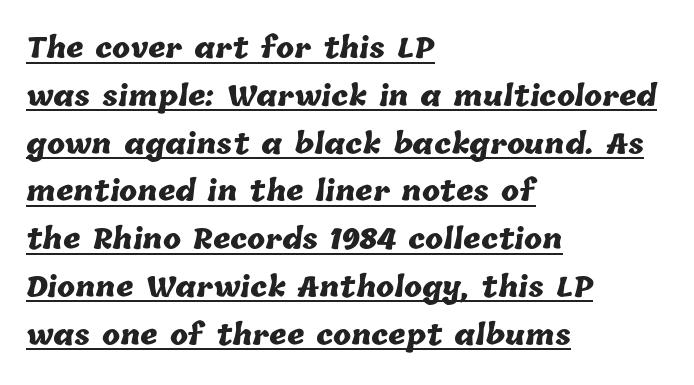
The image shows 27 px bold type; set left-aligned, line spacing 1.77x, normal letter spacing, underlined.
